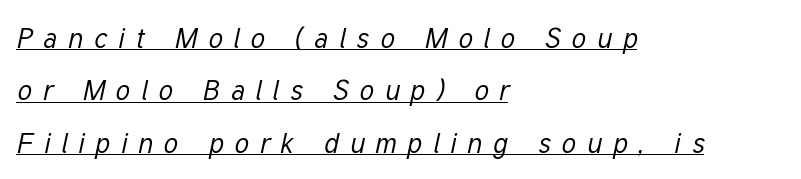
Q: Is the text bold? A: No.
Q: Is the text italic (slanted)? A: Yes, it leans right by about 12 degrees.
Q: Is the text underlined? A: Yes.
Q: How is the paragraph aligned? A: Left-aligned.
Q: Is the spacing between letters normal or unusually wide? A: Unusually wide.
Q: Width (condensed, normal, or wide)? A: Condensed.
Q: Stroke contrast? A: Low.
Q: x-height? A: Medium.
Q: Monospaced? A: No.
